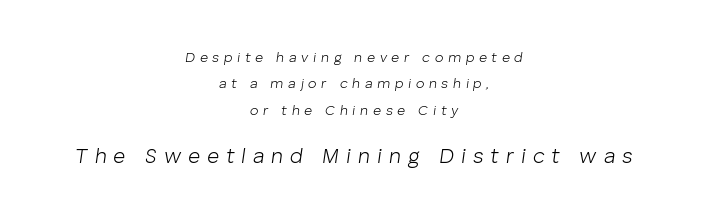
Q: Is the text bold? A: No.
Q: Is the text italic (slanted)? A: Yes, it leans right by about 8 degrees.
Q: Is the text underlined? A: No.
Q: How is the paragraph aligned? A: Centered.
Q: Is the spacing between letters normal or unusually wide? A: Unusually wide.
Q: Which block of text is set in a larger size, the first (top) or the second (bottom)? A: The second (bottom) one.
